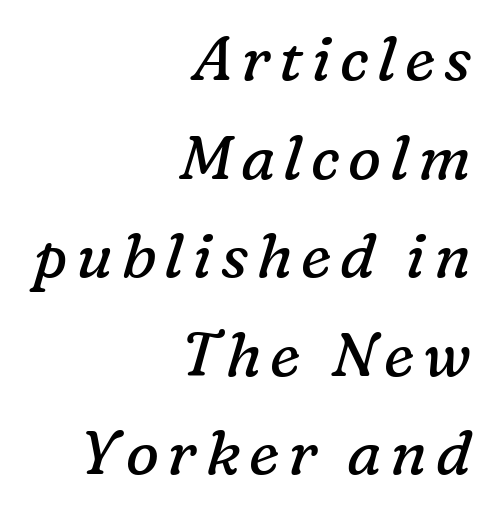
Q: Is the text bold? A: No.
Q: Is the text italic (slanted)? A: Yes, it leans right by about 16 degrees.
Q: Is the typeface a serif or a sans-serif typeface? A: Serif.
Q: Is the text underlined? A: No.
Q: How is the paragraph aligned? A: Right-aligned.
Q: Is the spacing between lines tight, normal or loose? A: Normal.
Q: Width (condensed, normal, or wide)? A: Normal.
Q: Stroke contrast? A: Low.
Q: x-height? A: Medium.
Q: Monospaced? A: No.
